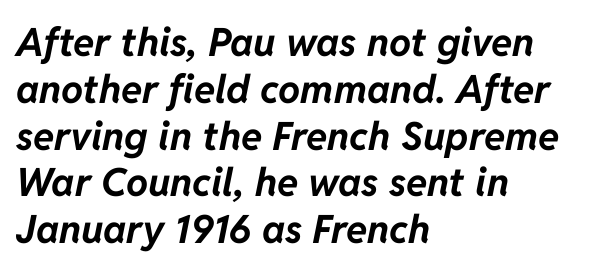
Q: Is the text bold? A: Yes.
Q: Is the text italic (slanted)? A: Yes, it leans right by about 11 degrees.
Q: Is the text underlined? A: No.
Q: How is the paragraph aligned? A: Left-aligned.
Q: Is the spacing between letters normal or unusually wide? A: Normal.
Q: Width (condensed, normal, or wide)? A: Normal.
Q: Stroke contrast? A: Low.
Q: x-height? A: Medium.
Q: Monospaced? A: No.
